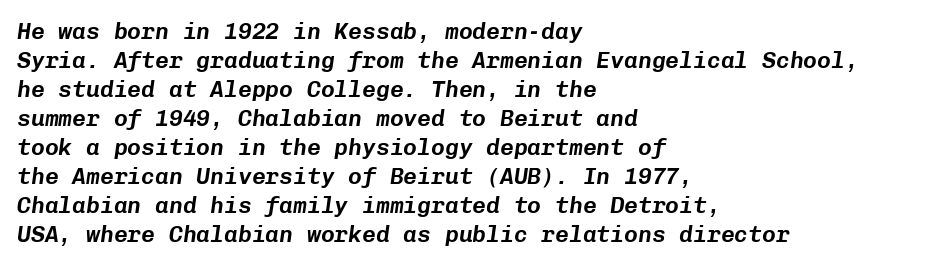
Summary of vertical rhythm: regular, with standard interline spacing. Rule under the text: the space is simply empty. Nothing unusual about the tracking: characters are spaced as the font intends. The axis of the letterforms is tilted away from vertical. Compared with a centered layout, this one pins lines to the left instead.
